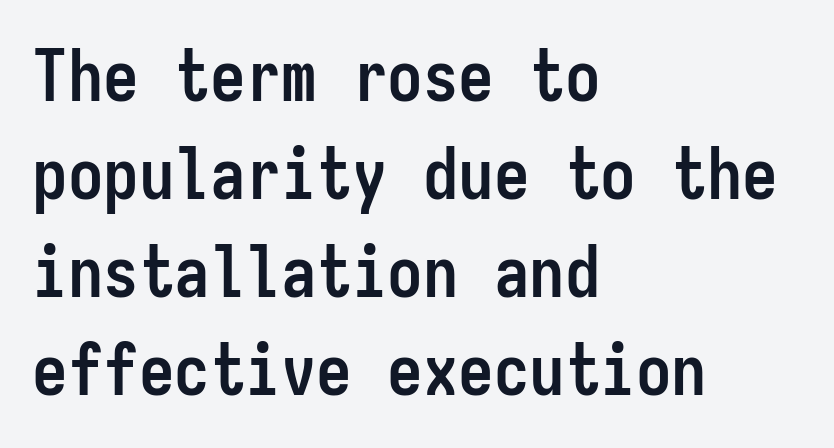
The image shows 71 px semibold, condensed sans-serif type, upright, monospaced; set left-aligned, normal line spacing (1.38x), normal letter spacing, not underlined; low stroke contrast and a medium x-height.
